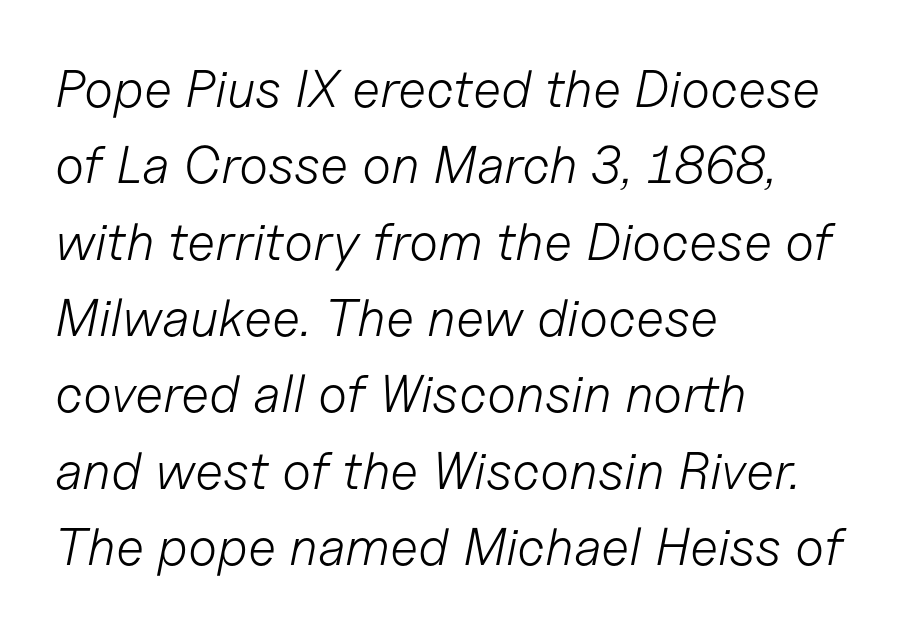
This sample has the flowing, uneven cadence of proportional lettering. These lines sit exactly where default settings would place them. The cut favours lightness, reaching ordinary text weight at its darkest. Tracking here is standard; glyphs follow each other at the usual distance. A clean baseline with only descenders dipping below it.
